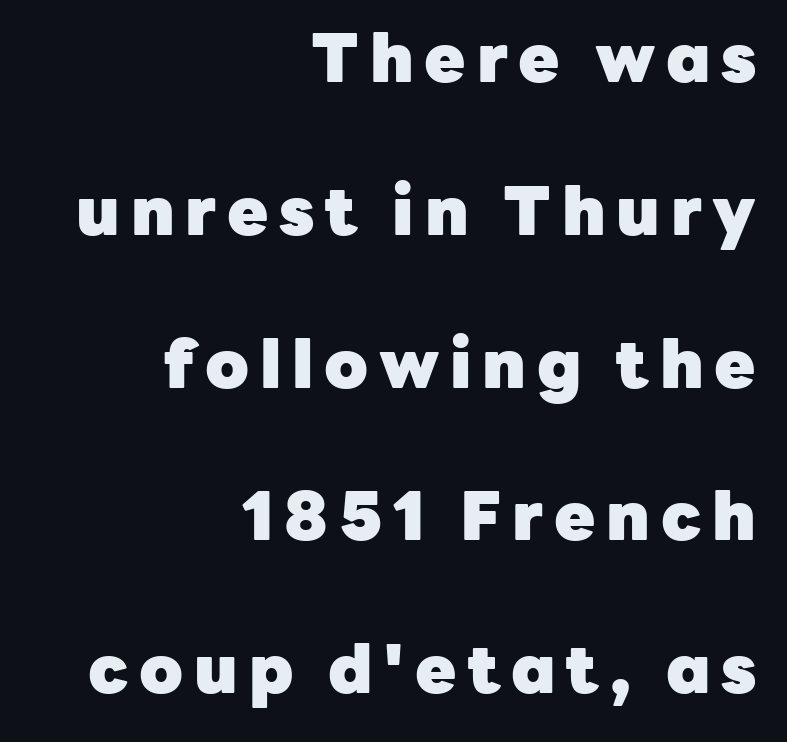
The image shows 67 px heavy sans-serif type, upright; set right-aligned, loose line spacing (2.28x), not underlined; low stroke contrast and a medium x-height.
